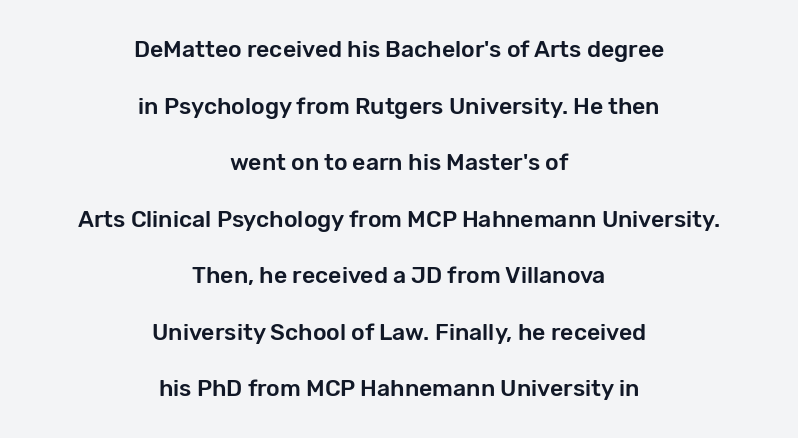
Rows of type keep a wide berth in the vertical direction. Centered paragraph, ragged on both sides. This is roman type, the default non-slanted kind. This rendering leaves character spacing at its baseline value. Any mark beneath the type? The region is blank.
